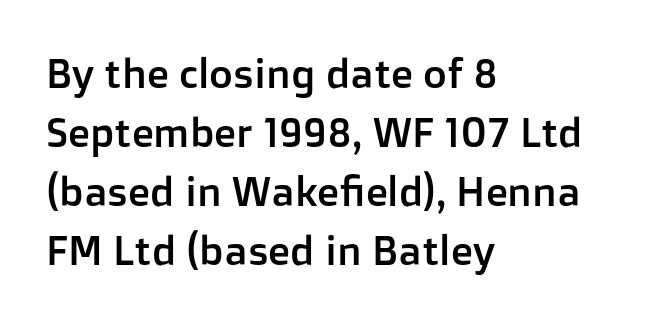
Looks like regular typesetting: each glyph gets only the width it needs. Leading: standard. This rendering leaves character spacing at its baseline value. Only glyphs here, with clear space below each row.
